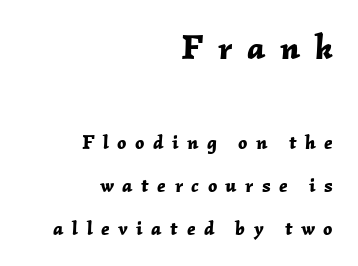
Q: Is the text bold? A: Yes.
Q: Is the text italic (slanted)? A: Yes, it leans right by about 2 degrees.
Q: Is the text underlined? A: No.
Q: How is the paragraph aligned? A: Right-aligned.
Q: Is the spacing between letters normal or unusually wide? A: Unusually wide.
Q: Is the spacing between lines tight, normal or loose? A: Loose.
Q: Which block of text is set in a larger size, the first (top) or the second (bottom)? A: The first (top) one.
Q: Width (condensed, normal, or wide)? A: Normal.
Q: Stroke contrast? A: Low.
Q: x-height? A: Medium.
Q: Monospaced? A: No.
